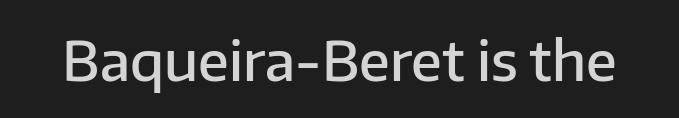
Underlining? Definitely not there. Examine the stroke ends and you'll find no serifs. Characters follow at the spacing the type designer built in. Typographic density is moderately raised because the face is semibold. Ascenders rise straight up at ninety degrees.
